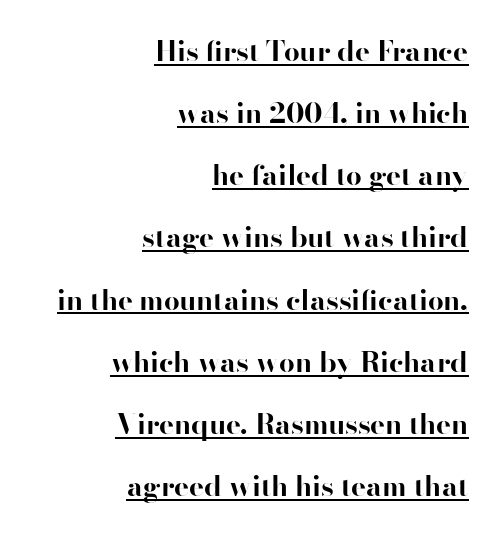
Stroke terminals: plain, sans-serif. Nothing unusual about the tracking: characters are spaced as the font intends. Notice how the stems are strictly vertical — no italics here. Regarding leading, the lines here are spaced well apart.
